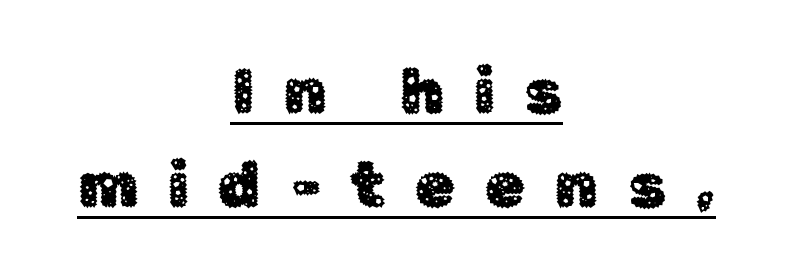
{"serif": "no", "italic": "no", "width": "normal", "stroke_contrast": "low", "x_height": "medium", "monospaced": "no", "underline": "yes", "align": "center", "line_spacing": "normal", "line_spacing_ratio": 1.47, "letter_spacing": "wide", "letter_spacing_em": 0.47, "glyph_px": 64}
